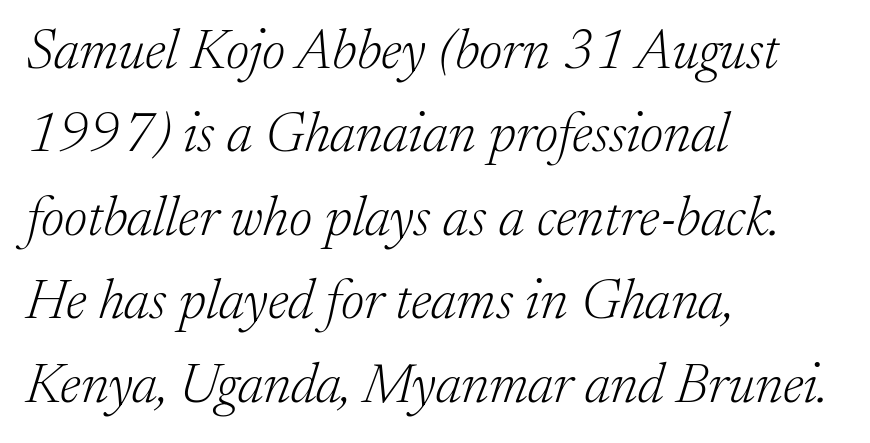
The image shows 56 px light serif type, italic (leaning right); set left-aligned, normal line spacing (1.49x), normal letter spacing, not underlined; low stroke contrast and a medium x-height.
